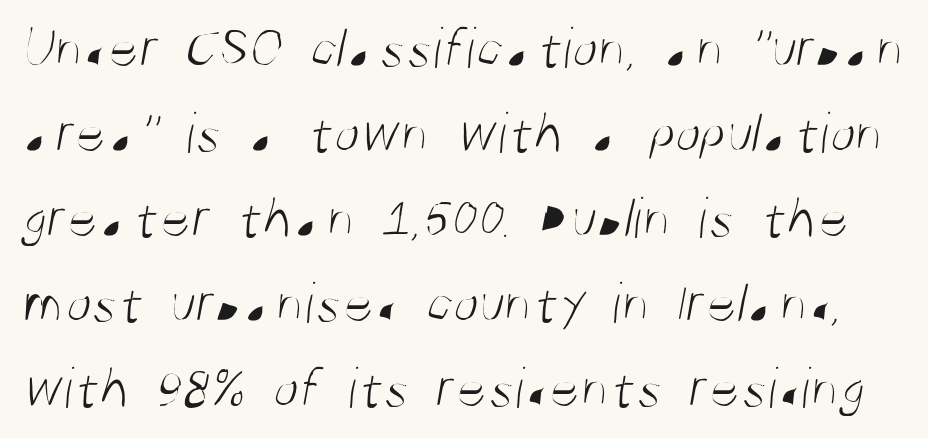
The image shows 59 px light, condensed sans-serif type; set normal line spacing (1.44x), normal letter spacing, not underlined; medium stroke contrast and a large x-height.
